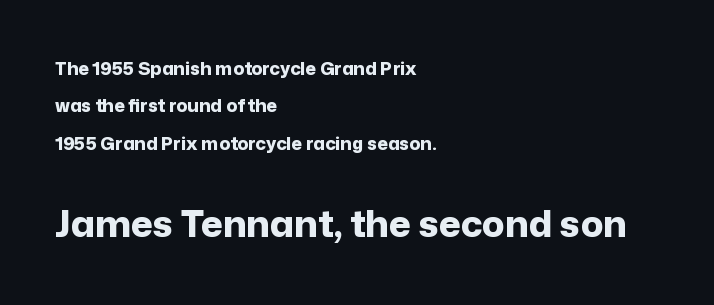
Compared with typical body copy, the letter spacing here is the same. The rag falls on the right side of this text block. The lower block of text is set noticeably larger than the block above it. Nobody drew a line under any word here. Each letter keeps its own natural width here, so spacing adapts to shape.
